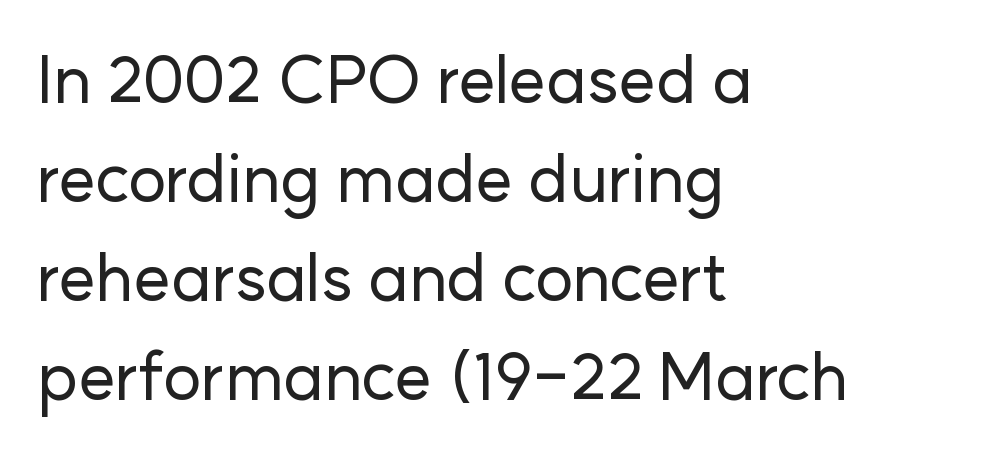
Q: Is the text italic (slanted)? A: No, it is upright.
Q: Is the typeface a serif or a sans-serif typeface? A: Sans-serif.
Q: Is the text underlined? A: No.
Q: How is the paragraph aligned? A: Left-aligned.
Q: Is the spacing between letters normal or unusually wide? A: Normal.
Q: Is the spacing between lines tight, normal or loose? A: Normal.
Q: Width (condensed, normal, or wide)? A: Normal.
Q: Stroke contrast? A: Low.
Q: x-height? A: Medium.
Q: Monospaced? A: No.
